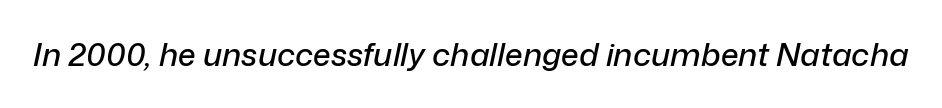
{"italic": "yes", "lean": "right", "slant_degrees": 12, "width": "normal", "stroke_contrast": "low", "x_height": "medium", "monospaced": "no", "underline": "no", "letter_spacing": "normal", "letter_spacing_em": 0.0, "glyph_px": 32}
